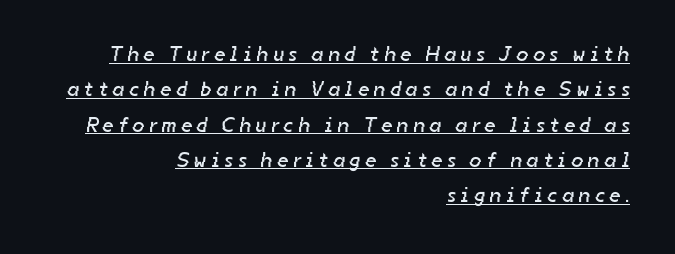
Q: Is the text bold? A: No.
Q: Is the text underlined? A: Yes.
Q: How is the paragraph aligned? A: Right-aligned.
Q: Is the spacing between letters normal or unusually wide? A: Unusually wide.
Q: Is the spacing between lines tight, normal or loose? A: Normal.
